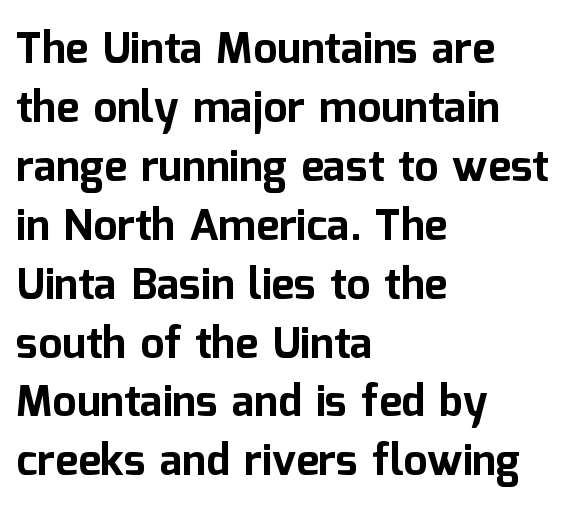
Q: Is the text bold? A: Yes.
Q: Is the text italic (slanted)? A: No, it is upright.
Q: Is the typeface a serif or a sans-serif typeface? A: Sans-serif.
Q: Is the text underlined? A: No.
Q: How is the paragraph aligned? A: Left-aligned.
Q: Is the spacing between letters normal or unusually wide? A: Normal.
Q: Is the spacing between lines tight, normal or loose? A: Normal.
Q: Width (condensed, normal, or wide)? A: Normal.
Q: Stroke contrast? A: Low.
Q: x-height? A: Medium.
Q: Monospaced? A: No.
